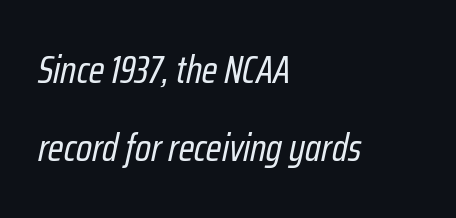
Q: Is the text bold? A: No.
Q: Is the text italic (slanted)? A: Yes, it leans right by about 12 degrees.
Q: Is the text underlined? A: No.
Q: How is the paragraph aligned? A: Left-aligned.
Q: Is the spacing between letters normal or unusually wide? A: Normal.
Q: Is the spacing between lines tight, normal or loose? A: Loose.
Q: Width (condensed, normal, or wide)? A: Condensed.
Q: Stroke contrast? A: Low.
Q: x-height? A: Medium.
Q: Monospaced? A: No.
